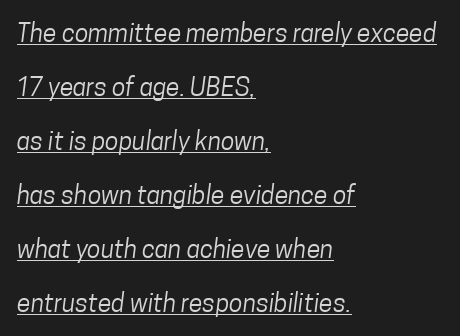
The image shows 25 px text type; set left-aligned, loose line spacing (2.16x), normal letter spacing, underlined.
